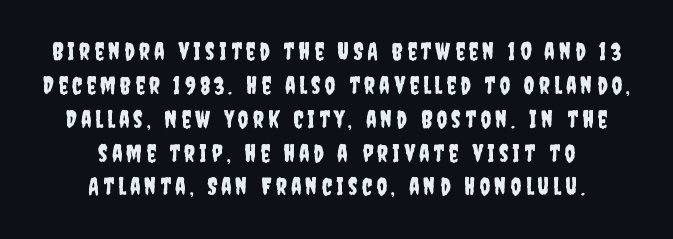
The foot of each line stays bare and open. These lines sit exactly where default settings would place them. Horizontal alignment here is central, giving a formal, balanced look. Nope, not italic — everything's standing straight.
